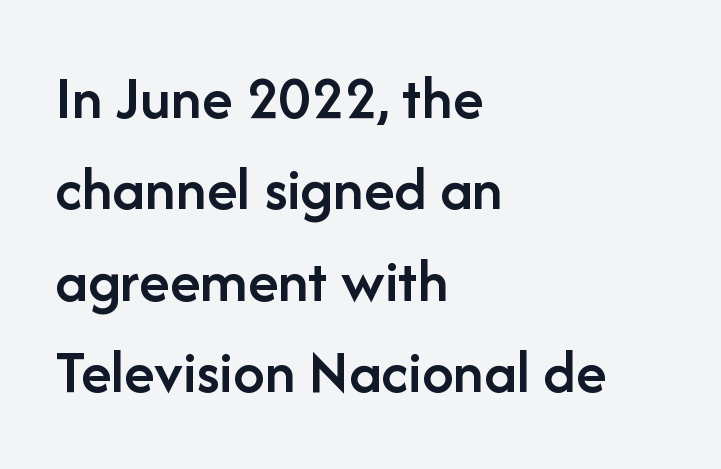
A roman cut, with each character standing at attention. Words appear dense and cohesive because spacing is normal. Moderately thickened strokes mark this as semibold type. The strip under each line holds only bare page. The letters advance in unequal steps, a hallmark of proportional type. Reading down the block, your eye returns to a fixed left position each line.
